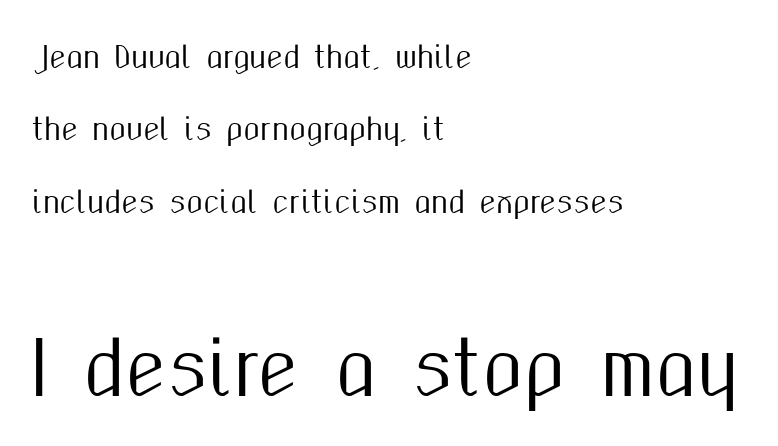
The image shows 74 px condensed sans-serif type, upright; set left-aligned, loose line spacing (2.41x), normal letter spacing, not underlined; the second (bottom) block is 2.47x larger; medium stroke contrast and a medium x-height.
